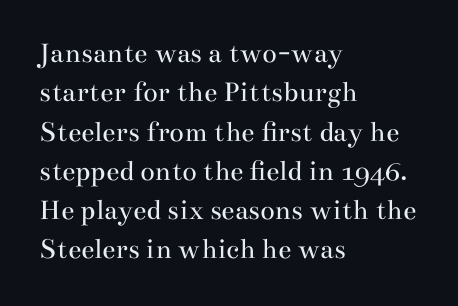
The strip under each line holds only bare page. A typesetter would call this proportional, since set widths differ per character. Notice how the passage keeps a crisp vertical edge on the left only. Rows of type keep a routine distance in the vertical direction. You can tell from the footed stems that serif type was used.
